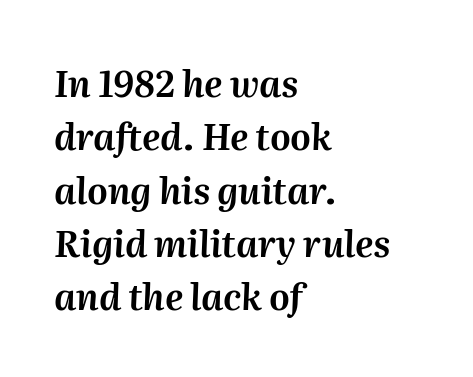
The image shows 36 px text type, italic (leaning right); set left-aligned, normal line spacing (1.48x), normal letter spacing, not underlined; medium stroke contrast and a medium x-height.
